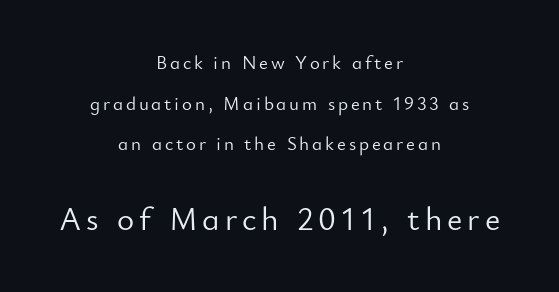
Q: Is the text bold? A: No.
Q: Is the text italic (slanted)? A: No, it is upright.
Q: Is the typeface a serif or a sans-serif typeface? A: Sans-serif.
Q: Is the text underlined? A: No.
Q: How is the paragraph aligned? A: Centered.
Q: Is the spacing between lines tight, normal or loose? A: Loose.
Q: Which block of text is set in a larger size, the first (top) or the second (bottom)? A: The second (bottom) one.
Q: Width (condensed, normal, or wide)? A: Normal.
Q: Stroke contrast? A: Low.
Q: x-height? A: Small.
Q: Monospaced? A: No.
